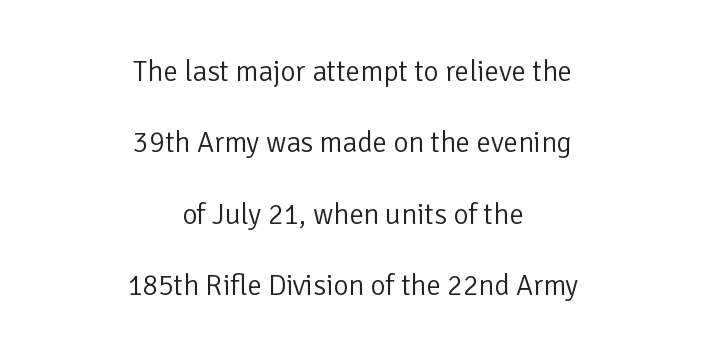
The image shows 29 px light sans-serif type, upright; set centered, loose line spacing (2.46x), normal letter spacing, not underlined; low stroke contrast and a medium x-height.
